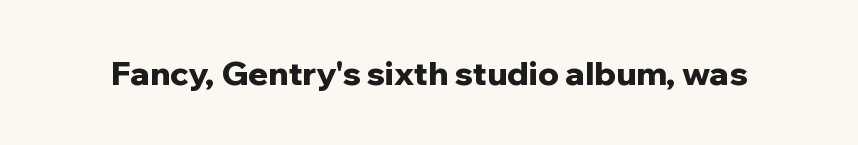
Q: Is the text bold? A: Yes.
Q: Is the text italic (slanted)? A: No, it is upright.
Q: Is the typeface a serif or a sans-serif typeface? A: Sans-serif.
Q: Is the text underlined? A: No.
Q: Is the spacing between letters normal or unusually wide? A: Normal.
Q: Width (condensed, normal, or wide)? A: Normal.
Q: Stroke contrast? A: Low.
Q: x-height? A: Medium.
Q: Monospaced? A: No.
